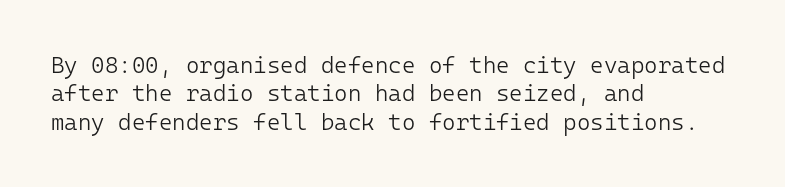
Q: Is the text bold? A: No.
Q: Is the text italic (slanted)? A: No, it is upright.
Q: Is the text underlined? A: No.
Q: How is the paragraph aligned? A: Left-aligned.
Q: Is the spacing between letters normal or unusually wide? A: Normal.
